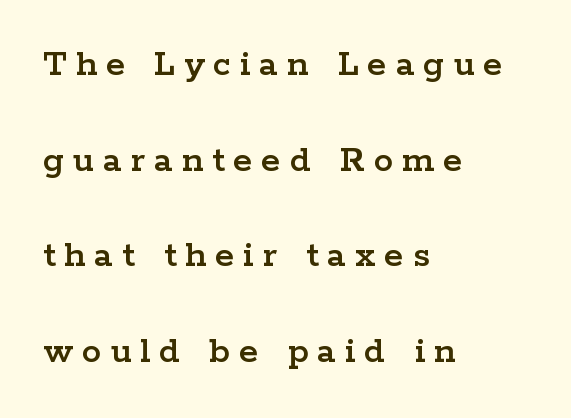
{"serif": "yes", "italic": "no", "width": "wide", "stroke_contrast": "low", "x_height": "medium", "monospaced": "no", "underline": "no", "align": "left", "line_spacing": "loose", "line_spacing_ratio": 2.45, "letter_spacing": "wide", "letter_spacing_em": 0.23, "glyph_px": 39}
